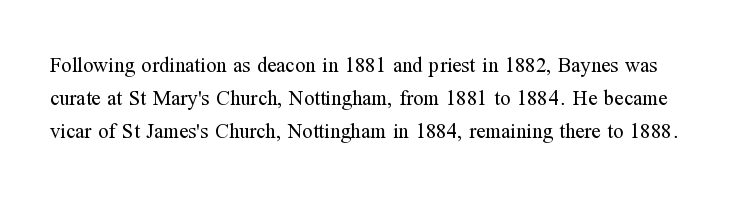
The image shows 21 px text type, upright; set normal line spacing (1.58x), normal letter spacing, not underlined.
